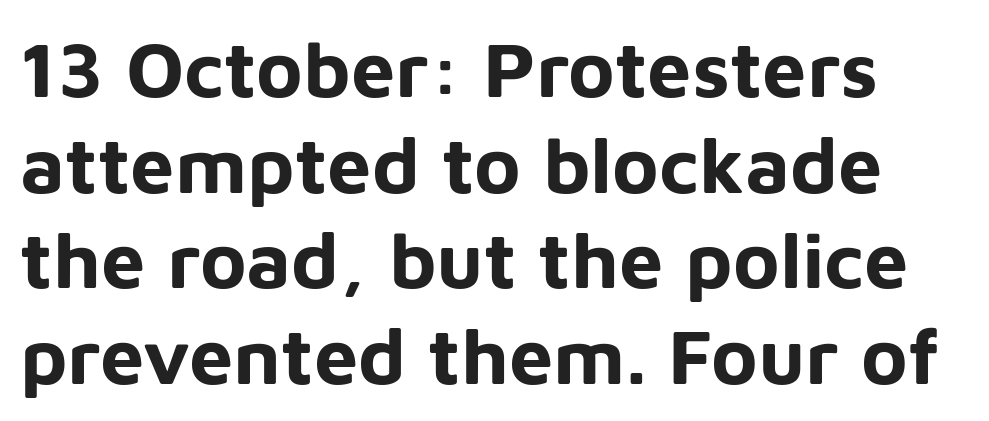
The image shows 79 px bold sans-serif type, upright; set line spacing 1.21x, normal letter spacing, not underlined; low stroke contrast and a medium x-height.
